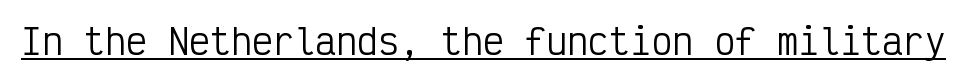
Q: Is the text bold? A: No.
Q: Is the text italic (slanted)? A: No, it is upright.
Q: Is the typeface a serif or a sans-serif typeface? A: Sans-serif.
Q: Is the text underlined? A: Yes.
Q: Is the spacing between letters normal or unusually wide? A: Normal.
Q: Width (condensed, normal, or wide)? A: Condensed.
Q: Stroke contrast? A: Low.
Q: x-height? A: Medium.
Q: Monospaced? A: Yes.
